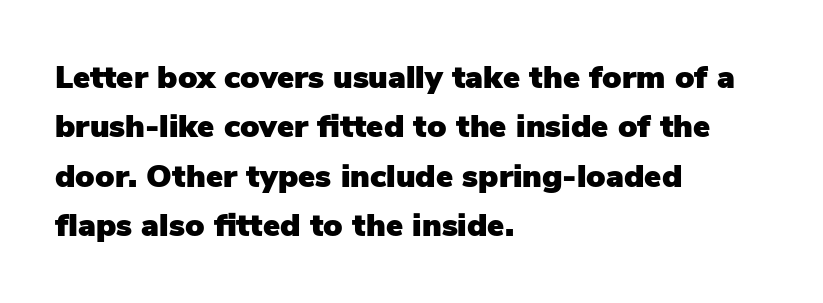
{"serif": "no", "italic": "no", "width": "normal", "stroke_contrast": "low", "x_height": "medium", "monospaced": "no", "underline": "no", "align": "left", "line_spacing": "normal", "line_spacing_ratio": 1.54, "letter_spacing": "normal", "letter_spacing_em": 0.0, "glyph_px": 32}
